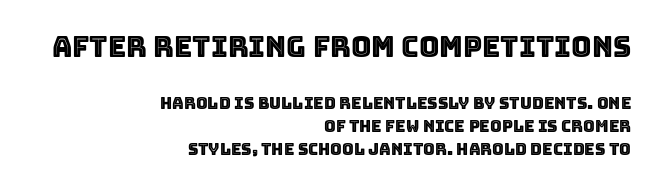
{"italic": "no", "width": "normal", "x_height": "large", "monospaced": "no", "underline": "no", "align": "right", "line_spacing": "normal", "line_spacing_ratio": 1.44, "letter_spacing": "normal", "letter_spacing_em": 0.0, "larger_block": "first", "size_ratio": 1.75, "glyph_px": 28}
